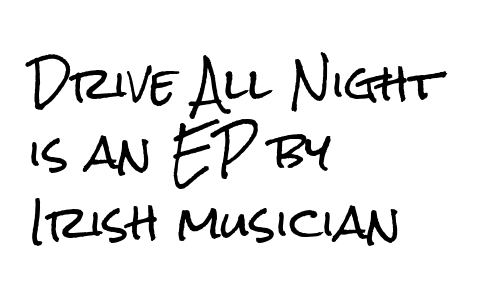
The setting favours the left margin, as ordinary paragraphs usually do. Is there any slant? The stems are plumb. The area under the type is left untouched. These lines sit exactly where default settings would place them.
